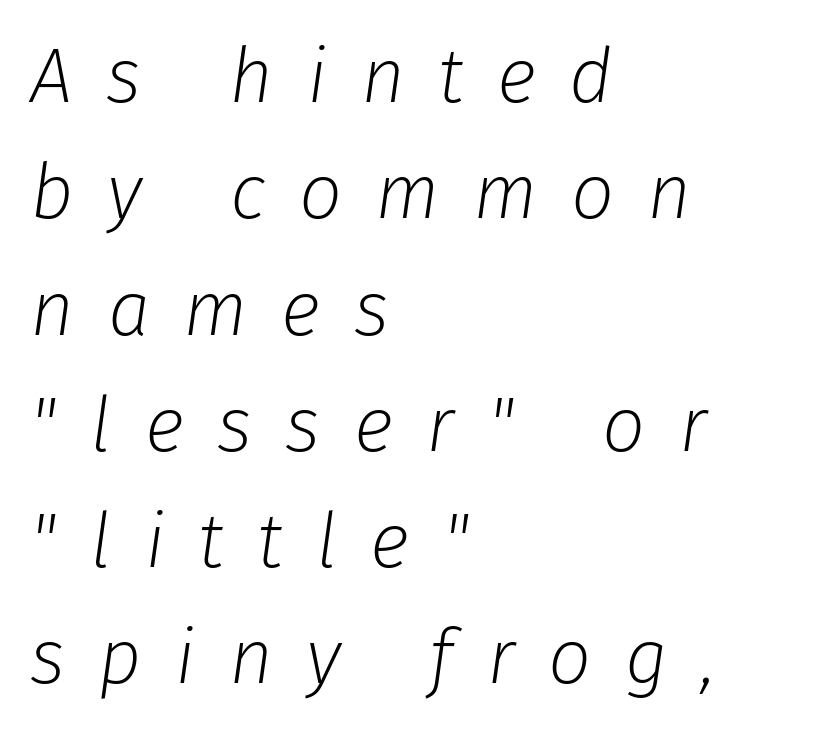
The image shows 76 px light type, italic (leaning right); set left-aligned, normal line spacing (1.53x), unusually wide letter spacing (+0.44 em), not underlined; low stroke contrast and a medium x-height.
